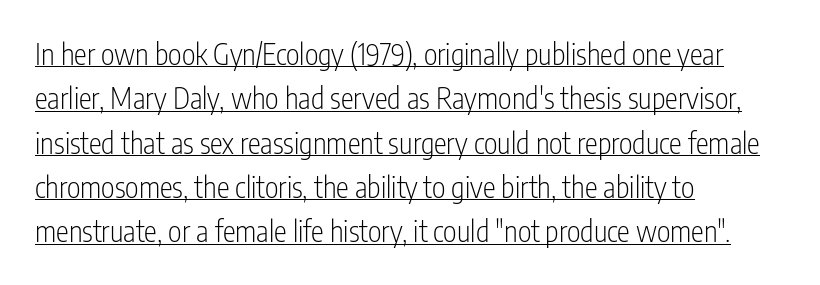
The image shows 29 px light, condensed sans-serif type, upright; set left-aligned, normal line spacing (1.53x), normal letter spacing, underlined; low stroke contrast and a medium x-height.
